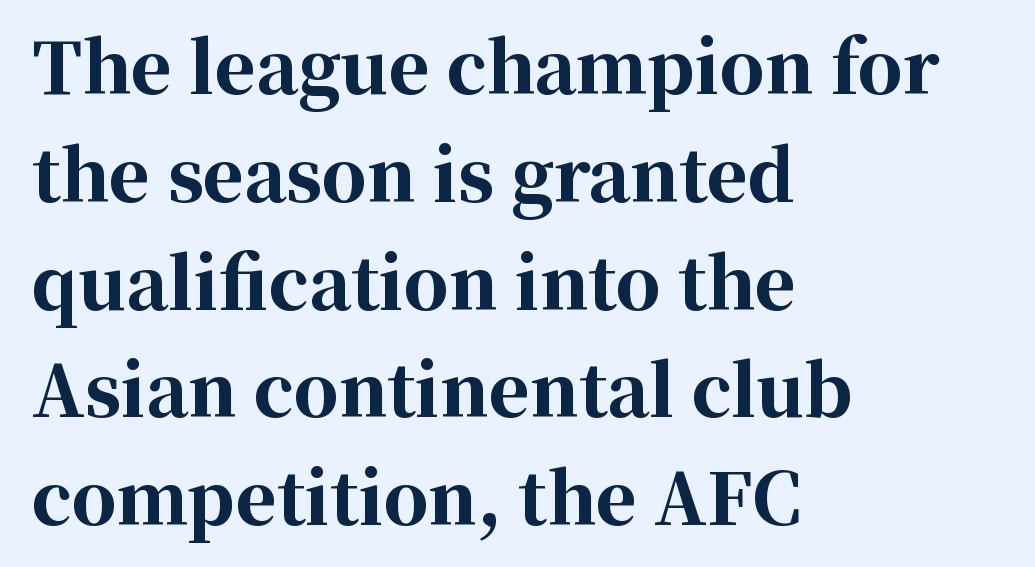
Q: Is the text bold? A: Yes.
Q: Is the text italic (slanted)? A: No, it is upright.
Q: Is the typeface a serif or a sans-serif typeface? A: Serif.
Q: Is the text underlined? A: No.
Q: How is the paragraph aligned? A: Left-aligned.
Q: Is the spacing between letters normal or unusually wide? A: Normal.
Q: Is the spacing between lines tight, normal or loose? A: Normal.
Q: Width (condensed, normal, or wide)? A: Normal.
Q: Stroke contrast? A: High.
Q: x-height? A: Medium.
Q: Monospaced? A: No.
